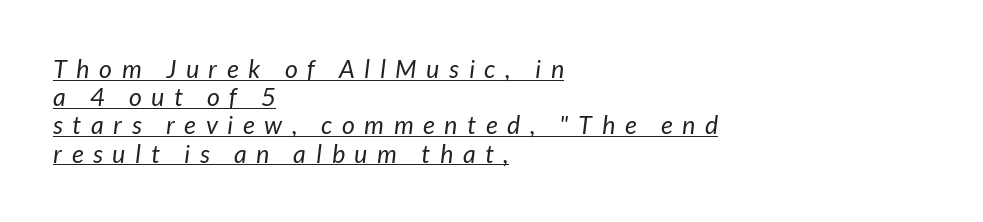
The characters are drawn with everyday or finer stroke widths. The horizontal fit of the characters is loose and conspicuously gappy. Leftover space on each line is placed entirely after the last word. Whoever set this chose condensed vertical rhythm over breathing room.
